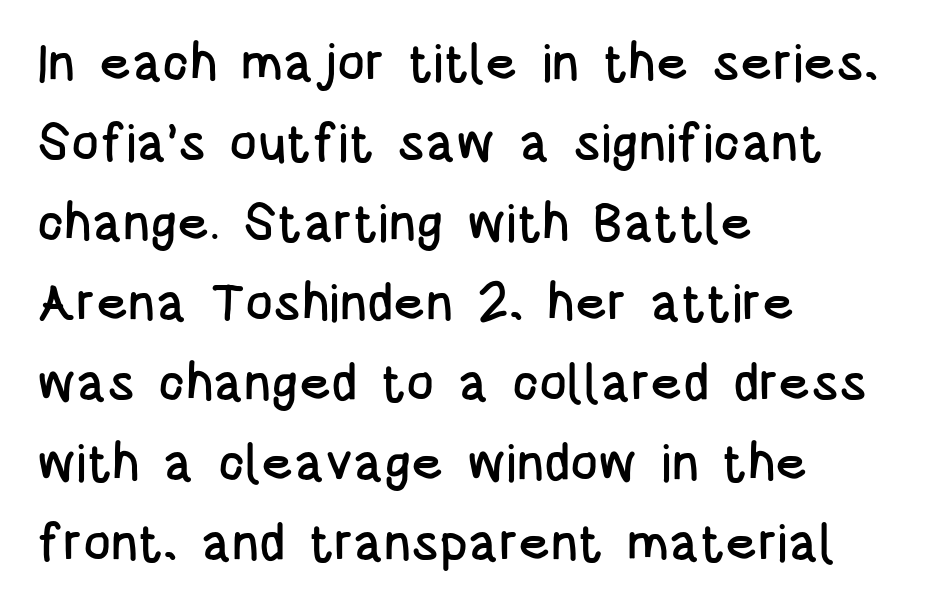
{"serif": "no", "italic": "no", "width": "condensed", "stroke_contrast": "low", "x_height": "large", "monospaced": "no", "underline": "no", "align": "left", "line_spacing": "normal", "line_spacing_ratio": 1.54, "letter_spacing": "normal", "letter_spacing_em": 0.0, "glyph_px": 52}
